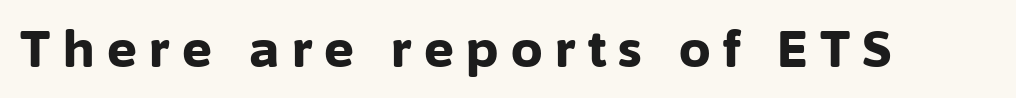
Strokes here are thick enough to call this a true bold. What kind of face is this? One without serifs — a sans. Is this a fixed-width face? No — the glyphs have proportional, varying widths. Rendered with straight, roman letterforms. No word sits above an underline.
